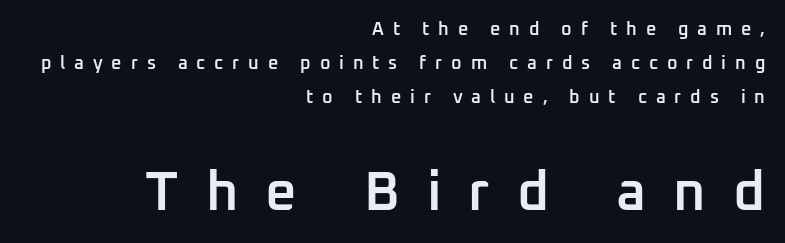
The image shows 55 px semibold sans-serif type, upright; set right-aligned, line spacing 1.89x, unusually wide letter spacing (+0.49 em), not underlined; the second (bottom) block is 3.06x larger; low stroke contrast and a medium x-height.
